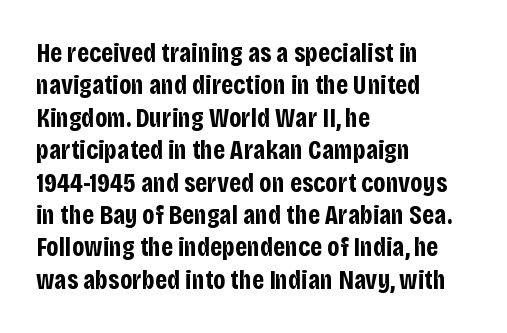
Q: Is the text bold? A: Yes.
Q: Is the text italic (slanted)? A: No, it is upright.
Q: Is the text underlined? A: No.
Q: How is the paragraph aligned? A: Left-aligned.
Q: Is the spacing between letters normal or unusually wide? A: Normal.
